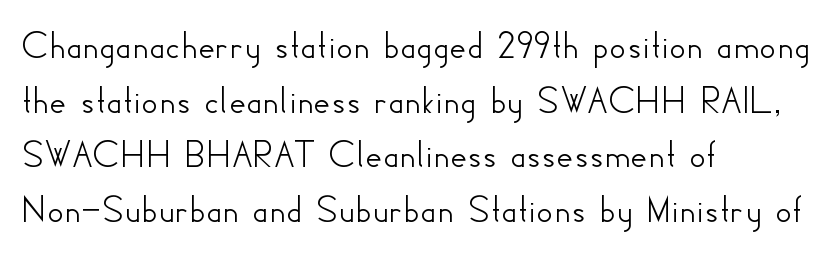
All the whitespace from short lines collects on the right. Descenders are the only things crossing below the line. Character widths vary here, with narrow letters taking less room than wide ones. Ordinary non-slanted type is in use. I'd call this a sans setting — the letters go barefoot. Summary of vertical rhythm: regular, with standard interline spacing.
